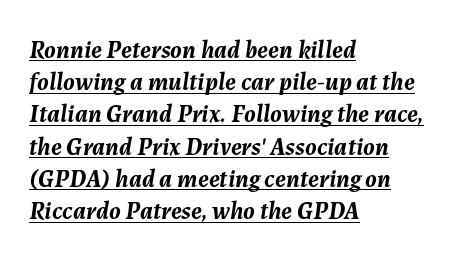
{"italic": "yes", "lean": "right", "slant_degrees": 7, "bold": "yes", "underline": "yes", "align": "left", "line_spacing": "normal", "line_spacing_ratio": 1.29, "letter_spacing": "normal", "letter_spacing_em": 0.0, "glyph_px": 25}
